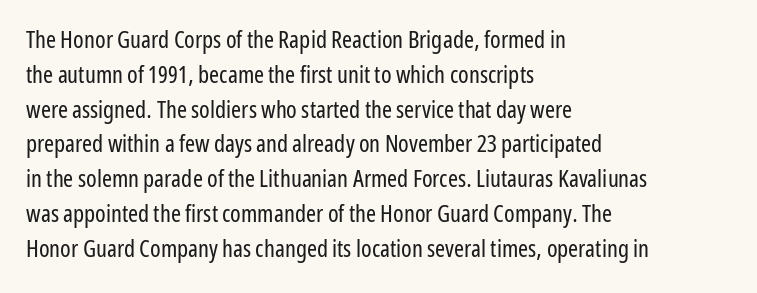
Summary of weight: not heavy and not bold. The passage shown stacks its lines at a standard gap. Upright lettering throughout. Tracking value appears to be zero — textbook default spacing.
